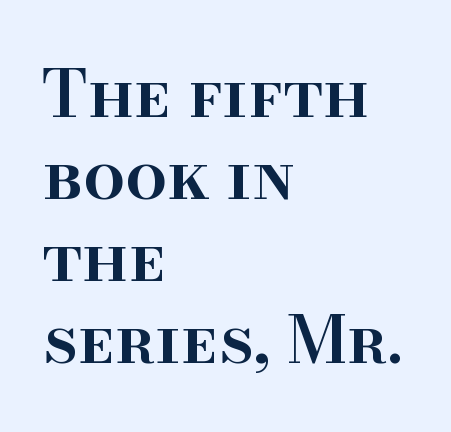
Little horizontal feet cap the strokes, marking this as serif type. Casual observation: everything's shoved over to the left. How are the letters spaced? Ordinarily, with no added tracking. In terms of posture, this sample is upright.
